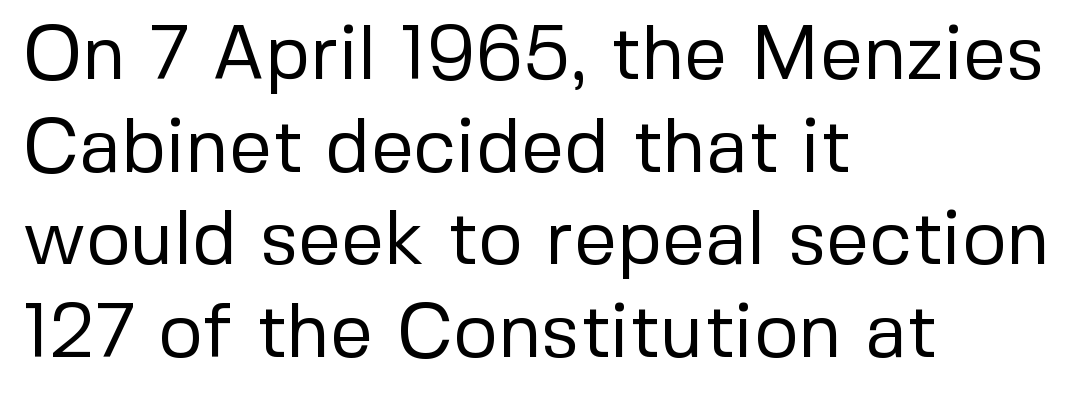
The image shows 76 px regular-weight sans-serif type, upright; set left-aligned, line spacing 1.22x, normal letter spacing, not underlined; low stroke contrast and a medium x-height.
